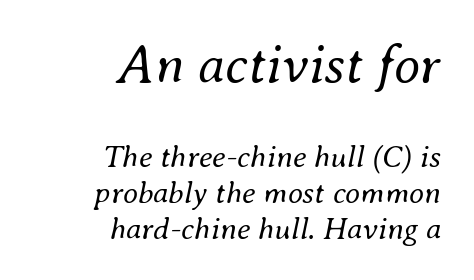
Q: Is the text bold? A: No.
Q: Is the text italic (slanted)? A: Yes, it leans right by about 8 degrees.
Q: Is the text underlined? A: No.
Q: How is the paragraph aligned? A: Right-aligned.
Q: Is the spacing between letters normal or unusually wide? A: Normal.
Q: Is the spacing between lines tight, normal or loose? A: Tight.
Q: Which block of text is set in a larger size, the first (top) or the second (bottom)? A: The first (top) one.
Q: Width (condensed, normal, or wide)? A: Normal.
Q: Stroke contrast? A: Medium.
Q: x-height? A: Small.
Q: Monospaced? A: No.
